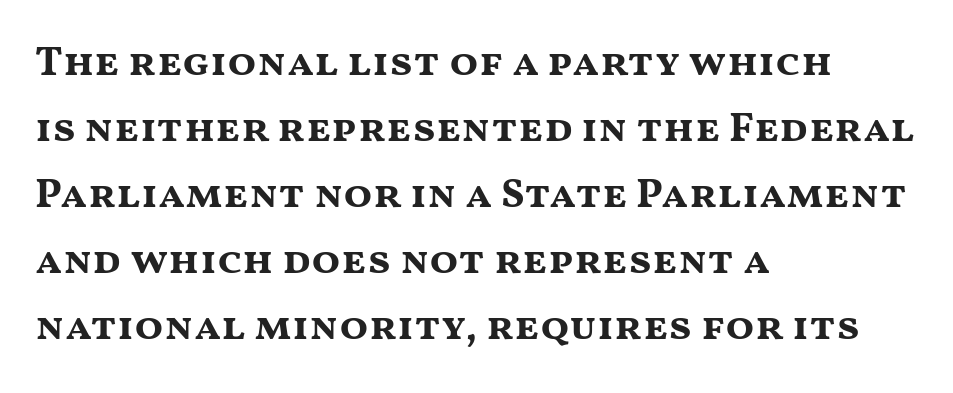
The image shows 42 px bold, wide sans-serif type, upright; set left-aligned, normal line spacing (1.57x), normal letter spacing, not underlined; medium stroke contrast and a medium x-height.
